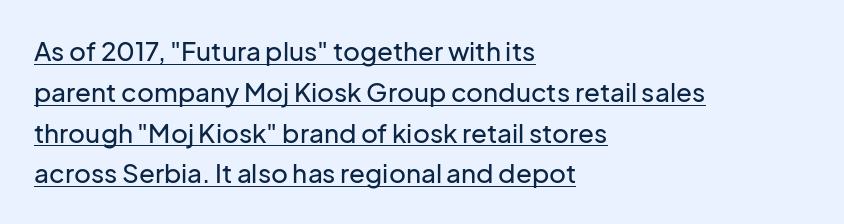
The image shows 26 px text type, upright; set left-aligned, normal line spacing (1.57x), normal letter spacing, underlined.
